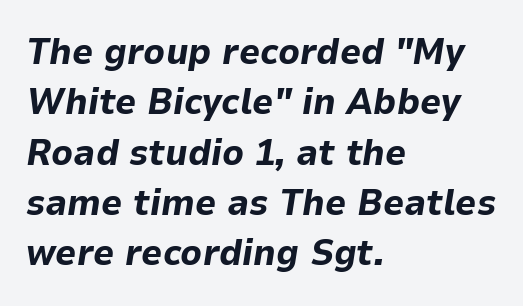
Q: Is the text bold? A: Yes.
Q: Is the text italic (slanted)? A: Yes, it leans right by about 9 degrees.
Q: Is the text underlined? A: No.
Q: How is the paragraph aligned? A: Left-aligned.
Q: Is the spacing between letters normal or unusually wide? A: Normal.
Q: Is the spacing between lines tight, normal or loose? A: Normal.
Q: Width (condensed, normal, or wide)? A: Normal.
Q: Stroke contrast? A: Low.
Q: x-height? A: Medium.
Q: Monospaced? A: No.
